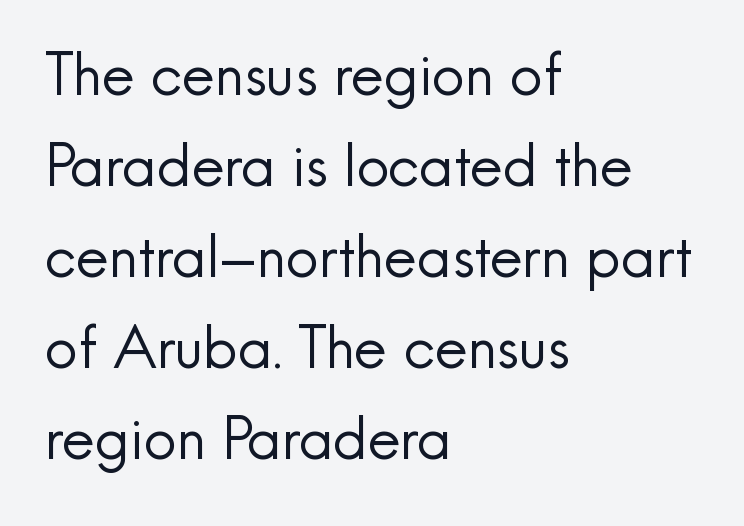
The rendering anchors every line to the left-hand side. There is no visible air inserted between adjacent glyphs. The space between consecutive lines is moderate. This sample has the flowing, uneven cadence of proportional lettering. Decoration check: the copy has no underline.
